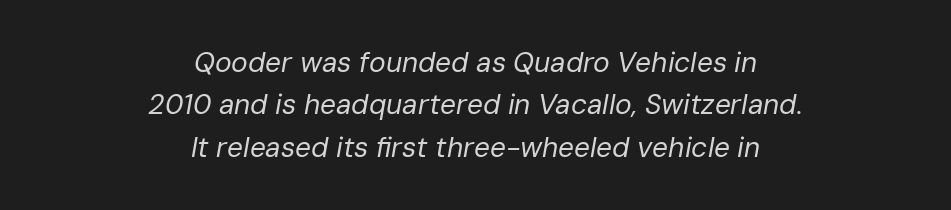
{"italic": "yes", "lean": "right", "slant_degrees": 10, "bold": "no", "weight": "regular", "width": "normal", "stroke_contrast": "low", "x_height": "medium", "monospaced": "no", "underline": "no", "align": "center", "line_spacing": "normal", "line_spacing_ratio": 1.51, "letter_spacing": "normal", "letter_spacing_em": 0.0, "glyph_px": 28}
